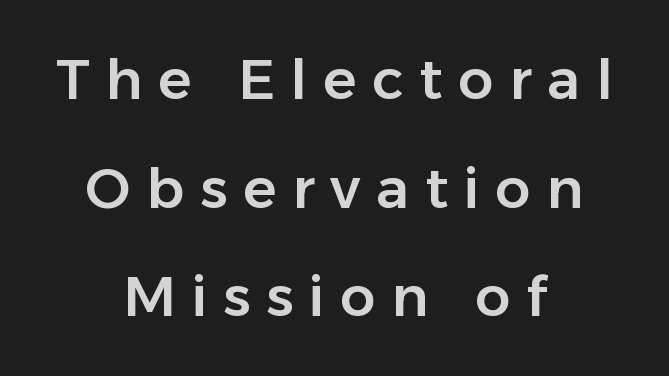
Spacing verdict: proportional, widths tailored to each character. Words float on clear page, feet unadorned. In terms of posture, this sample is upright. This rendering uses center alignment, leaving both contours irregular but symmetric. What stands out about the letter spacing? Its width — letters are far apart.
